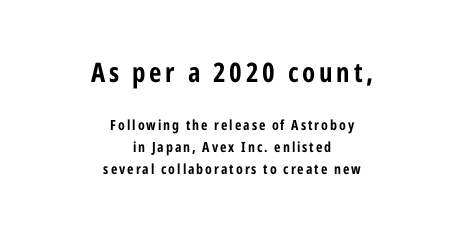
The image shows 27 px bold type, upright; set centered, normal line spacing (1.57x), not underlined; the first (top) block is 1.93x larger.
